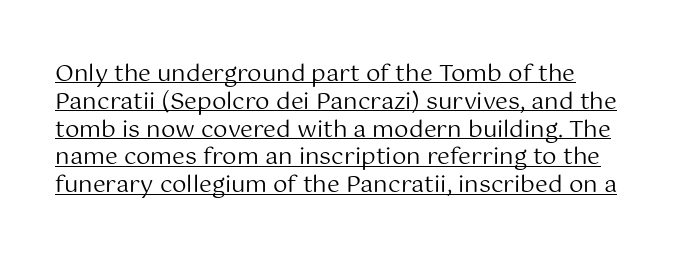
Q: Is the text bold? A: No.
Q: Is the text italic (slanted)? A: No, it is upright.
Q: Is the text underlined? A: Yes.
Q: How is the paragraph aligned? A: Left-aligned.
Q: Is the spacing between letters normal or unusually wide? A: Normal.
